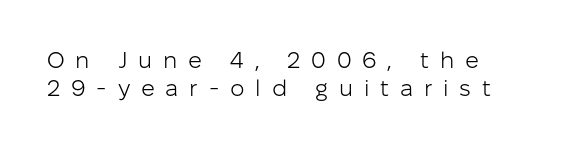
{"italic": "no", "bold": "no", "underline": "no", "align": "left", "line_spacing_ratio": 1.23, "letter_spacing": "wide", "letter_spacing_em": 0.47, "glyph_px": 23}
